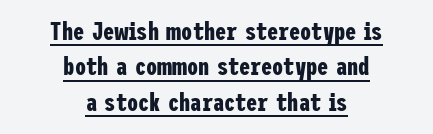
The image shows 25 px bold type, upright; set centered, normal line spacing (1.42x), normal letter spacing, underlined.
